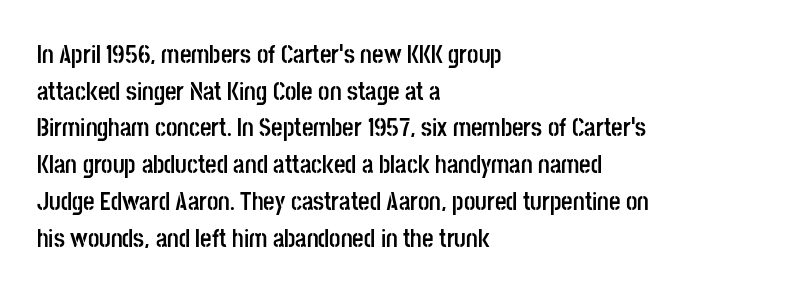
{"italic": "no", "bold": "yes", "underline": "no", "align": "left", "line_spacing": "normal", "line_spacing_ratio": 1.47, "letter_spacing": "normal", "letter_spacing_em": 0.0, "glyph_px": 25}
